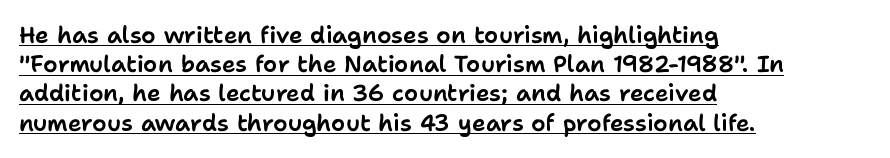
The ragged edge is on the right, which tells us the setting is flush left. The gaps between neighbouring characters are ordinary and unremarkable. Each line of the rendering has a horizontal stroke beneath the glyphs. These lines were composed using upright roman letters.
